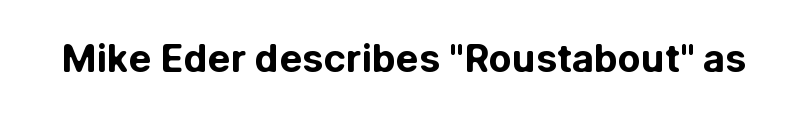
The image shows 38 px bold sans-serif type, upright; set normal letter spacing, not underlined; low stroke contrast and a medium x-height.
